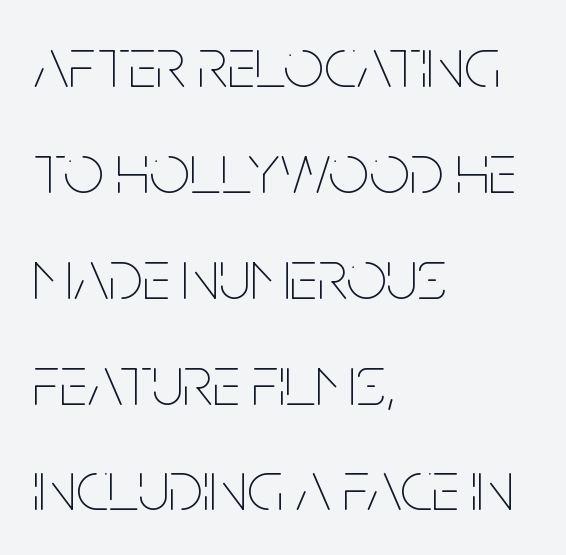
The image shows 72 px thin, condensed type, upright; set left-aligned, normal line spacing (1.47x), normal letter spacing, not underlined; low stroke contrast and a large x-height.
